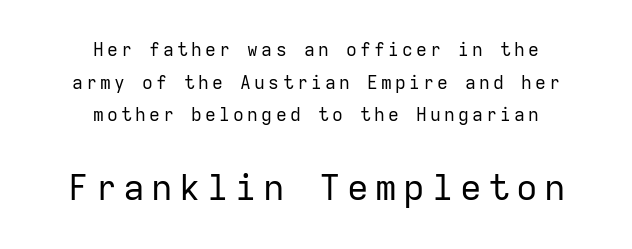
{"serif": "no", "italic": "no", "bold": "no", "weight": "regular", "width": "normal", "stroke_contrast": "low", "x_height": "medium", "monospaced": "yes", "underline": "no", "align": "center", "line_spacing_ratio": 1.81, "larger_block": "second", "size_ratio": 2.0, "glyph_px": 36}
